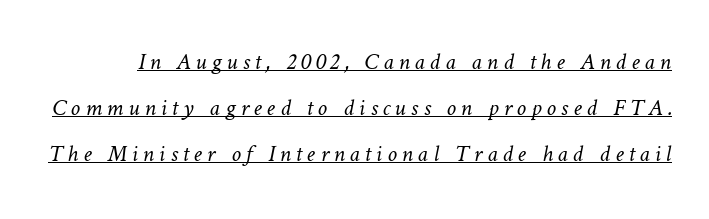
The image shows 24 px text type; set loose line spacing (1.92x), unusually wide letter spacing (+0.2 em), underlined.
